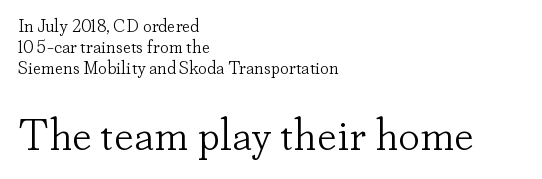
The letters carry serifs — small finishing strokes at the ends of their stems. A typesetter would call this proportional, since set widths differ per character. These two chunks differ in scale, with the bottom chunk taking the larger measure. This rendering uses left alignment, leaving the right contour irregular. Tracking value appears to be zero — textbook default spacing.
